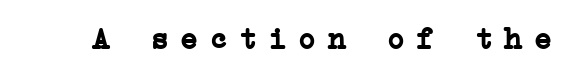
Nobody drew a line under any word here. The font family rendered here belongs to the serif group. The typesetting leans heavy: a genuine bold. These lines were composed using upright roman letters. The letters are spread apart with noticeably loose tracking.
